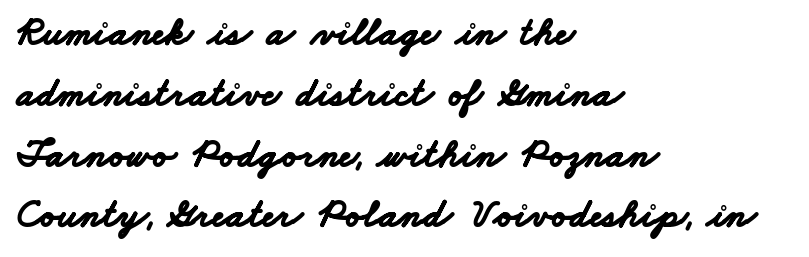
{"serif": "no", "bold": "yes", "weight": "bold", "width": "wide", "stroke_contrast": "low", "x_height": "small", "monospaced": "no", "underline": "no", "align": "left", "line_spacing": "normal", "line_spacing_ratio": 1.52, "letter_spacing": "normal", "letter_spacing_em": 0.0, "glyph_px": 40}
